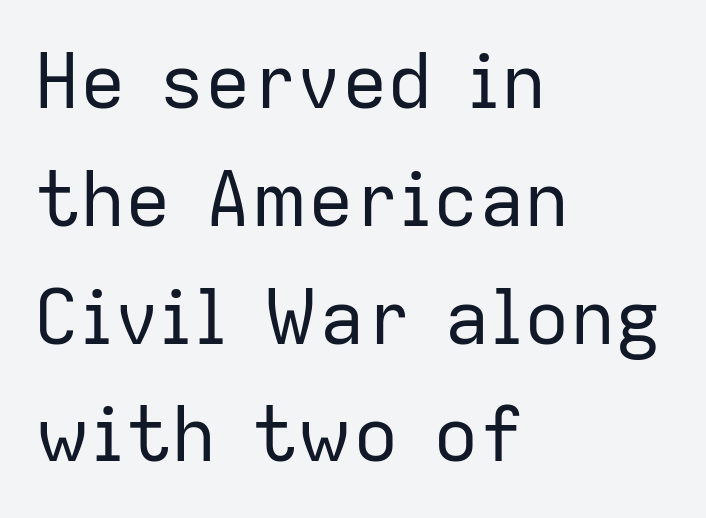
{"serif": "no", "italic": "no", "bold": "no", "weight": "regular", "width": "normal", "stroke_contrast": "low", "x_height": "medium", "monospaced": "no", "underline": "no", "align": "left", "line_spacing": "normal", "line_spacing_ratio": 1.55, "letter_spacing": "normal", "letter_spacing_em": 0.0, "glyph_px": 76}
